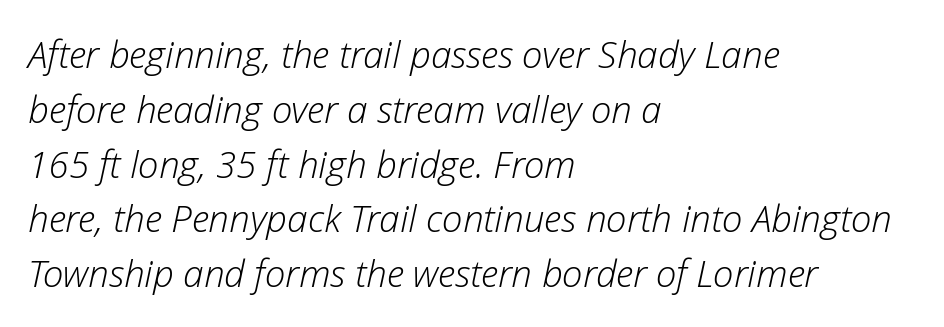
The image shows 37 px light type, italic (leaning right); set left-aligned, normal line spacing (1.48x), normal letter spacing, not underlined; low stroke contrast and a medium x-height.
